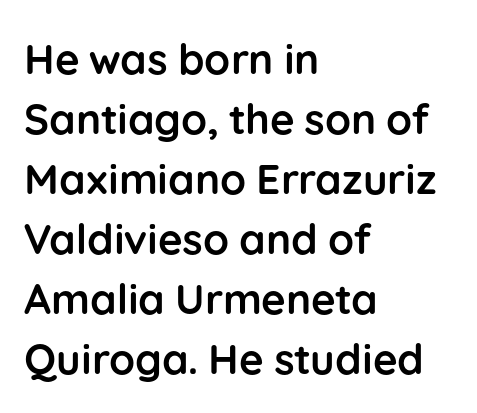
{"serif": "no", "italic": "no", "bold": "yes", "weight": "semibold", "width": "normal", "stroke_contrast": "low", "x_height": "medium", "monospaced": "no", "underline": "no", "align": "left", "line_spacing": "normal", "line_spacing_ratio": 1.43, "letter_spacing": "normal", "letter_spacing_em": 0.0, "glyph_px": 42}
